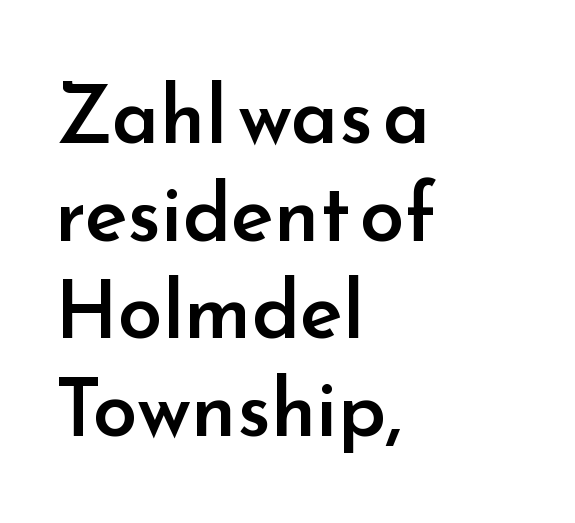
{"serif": "no", "italic": "no", "bold": "semi", "weight": "semibold", "width": "normal", "stroke_contrast": "low", "x_height": "small", "monospaced": "no", "underline": "no", "align": "left", "line_spacing_ratio": 1.22, "letter_spacing": "normal", "letter_spacing_em": 0.0, "glyph_px": 80}
